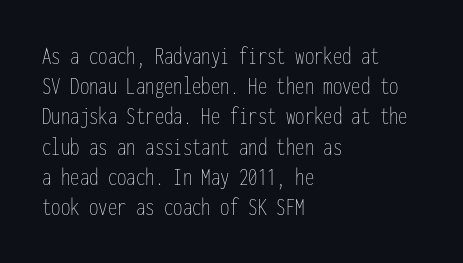
In terms of posture, this sample is upright. The rendering keeps characters at their native spacing. Caption: face not bold, strokes unweighted. The string is rendered with underlining switched off. Horizontal alignment here is leftward, the default for most running prose.
